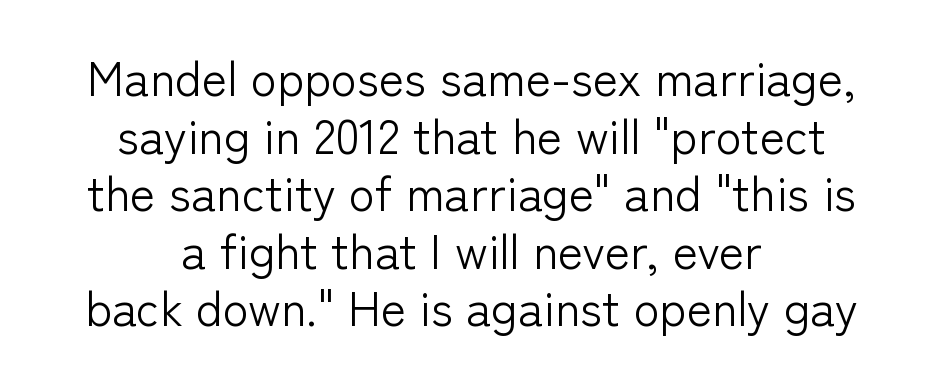
These lines are rendered in a variable-pitch font. Posture: vertical. A student would call this center alignment; a typographer would say set centered. No word sits above an underline. The font family rendered here belongs to the sans-serif group. Between one letter and the next there's only the usual sliver of space.
